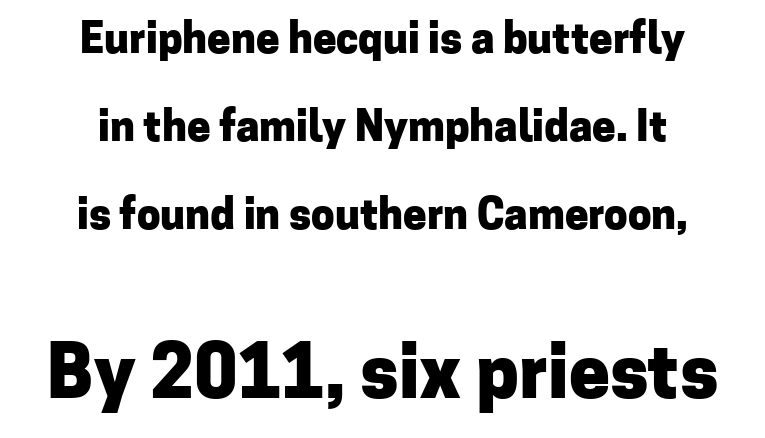
Q: Is the text bold? A: Yes.
Q: Is the text italic (slanted)? A: No, it is upright.
Q: Is the typeface a serif or a sans-serif typeface? A: Sans-serif.
Q: Is the text underlined? A: No.
Q: How is the paragraph aligned? A: Centered.
Q: Is the spacing between letters normal or unusually wide? A: Normal.
Q: Is the spacing between lines tight, normal or loose? A: Loose.
Q: Which block of text is set in a larger size, the first (top) or the second (bottom)? A: The second (bottom) one.
Q: Width (condensed, normal, or wide)? A: Normal.
Q: Stroke contrast? A: Low.
Q: x-height? A: Medium.
Q: Monospaced? A: No.
